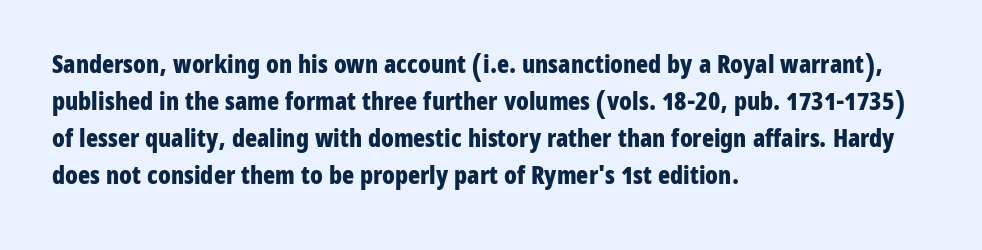
Q: Is the text bold? A: Yes.
Q: Is the text italic (slanted)? A: No, it is upright.
Q: Is the text underlined? A: No.
Q: How is the paragraph aligned? A: Left-aligned.
Q: Is the spacing between letters normal or unusually wide? A: Normal.
Q: Is the spacing between lines tight, normal or loose? A: Normal.
